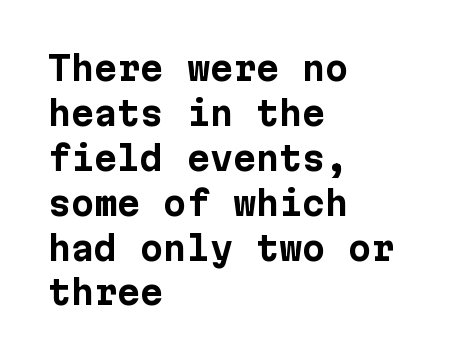
{"serif": "no", "italic": "no", "bold": "yes", "weight": "bold", "width": "normal", "stroke_contrast": "low", "x_height": "medium", "underline": "no", "align": "left", "line_spacing": "normal", "line_spacing_ratio": 1.36, "letter_spacing": "normal", "letter_spacing_em": 0.0, "glyph_px": 33}
